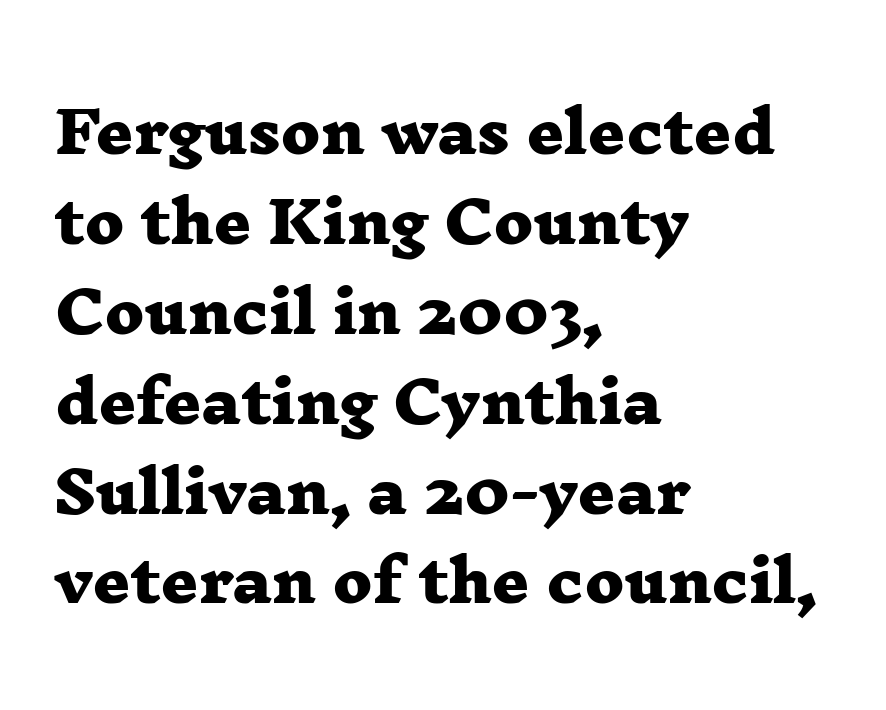
{"serif": "yes", "bold": "yes", "weight": "heavy", "width": "wide", "stroke_contrast": "low", "x_height": "medium", "monospaced": "no", "underline": "no", "align": "left", "line_spacing": "normal", "line_spacing_ratio": 1.55, "letter_spacing": "normal", "letter_spacing_em": 0.0, "glyph_px": 58}
